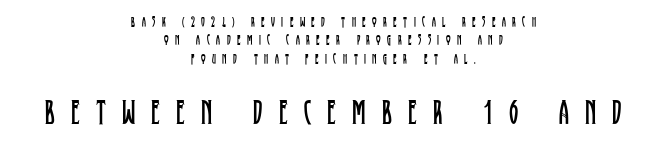
{"serif": "yes", "italic": "no", "bold": "no", "weight": "regular", "width": "condensed", "stroke_contrast": "low", "x_height": "large", "monospaced": "no", "underline": "no", "align": "center", "line_spacing": "normal", "line_spacing_ratio": 1.32, "letter_spacing": "wide", "letter_spacing_em": 0.46, "larger_block": "second", "size_ratio": 2.5, "glyph_px": 35}
